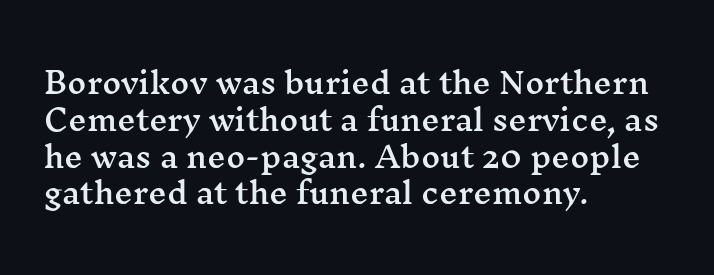
Q: Is the text italic (slanted)? A: No, it is upright.
Q: Is the typeface a serif or a sans-serif typeface? A: Serif.
Q: Is the text underlined? A: No.
Q: How is the paragraph aligned? A: Left-aligned.
Q: Is the spacing between letters normal or unusually wide? A: Normal.
Q: Is the spacing between lines tight, normal or loose? A: Normal.
Q: Width (condensed, normal, or wide)? A: Wide.
Q: Stroke contrast? A: Medium.
Q: x-height? A: Medium.
Q: Monospaced? A: No.
